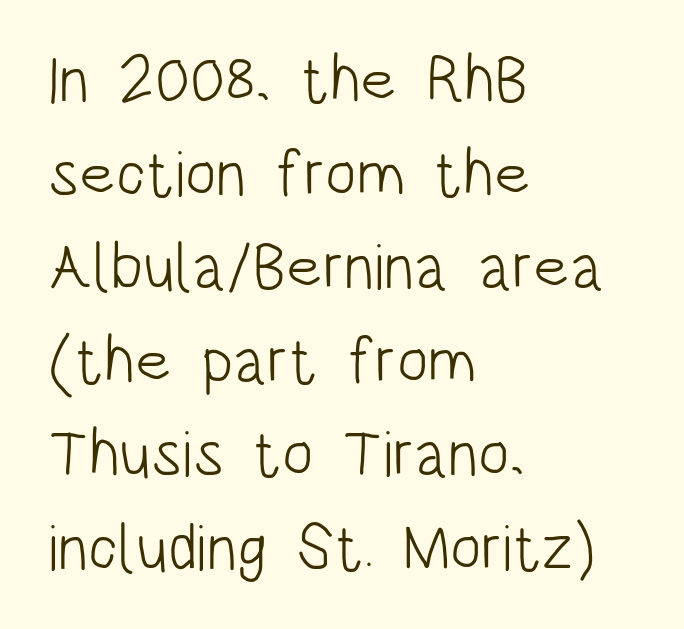
{"serif": "no", "italic": "no", "bold": "no", "weight": "light", "width": "condensed", "stroke_contrast": "low", "x_height": "large", "monospaced": "no", "underline": "no", "align": "left", "line_spacing": "normal", "line_spacing_ratio": 1.44, "letter_spacing": "normal", "letter_spacing_em": 0.0, "glyph_px": 65}
